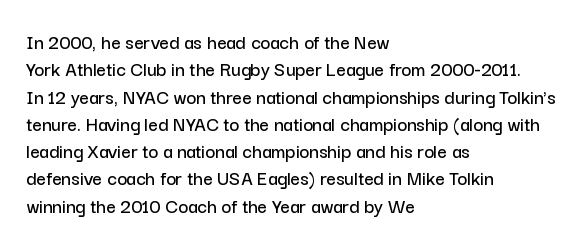
The image shows 21 px text type, upright; set left-aligned, normal line spacing (1.3x), normal letter spacing, not underlined.
